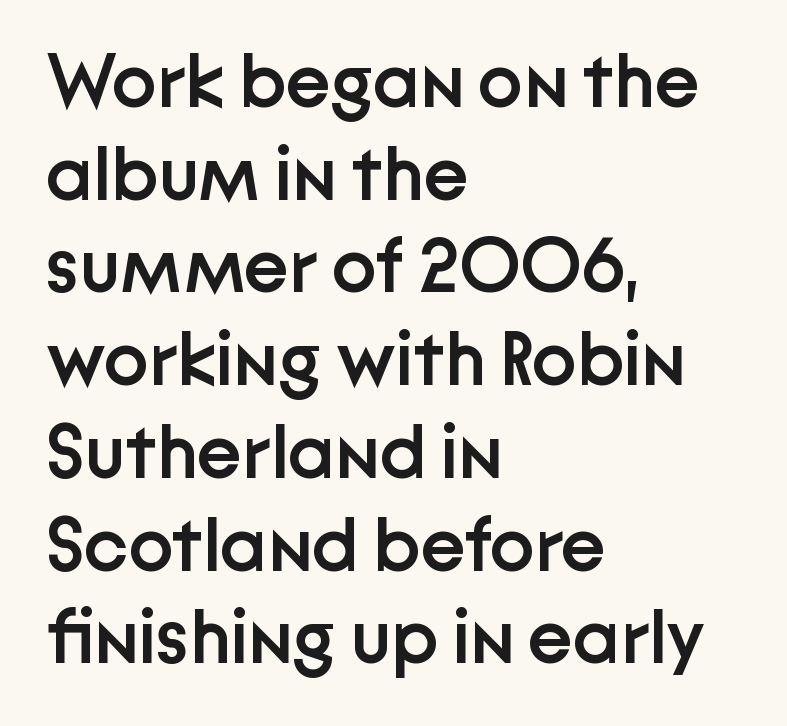
{"serif": "no", "italic": "no", "bold": "semi", "weight": "semibold", "width": "normal", "stroke_contrast": "low", "x_height": "medium", "monospaced": "no", "underline": "no", "align": "left", "line_spacing_ratio": 1.22, "letter_spacing": "normal", "letter_spacing_em": 0.0, "glyph_px": 76}
